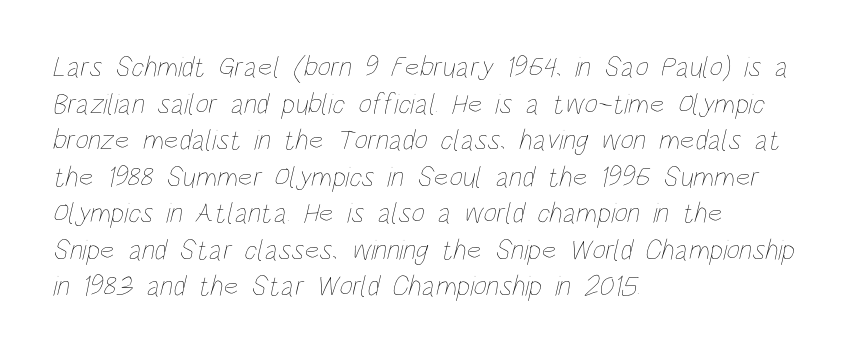
This sample has the flowing, uneven cadence of proportional lettering. Clear beneath every line of the passage. The vertical gap from one line to the next is medium. This sample is left-justified, so line endings fall wherever the words run out. Heaviness? Minimal to ordinary, like unemphasized prose.
